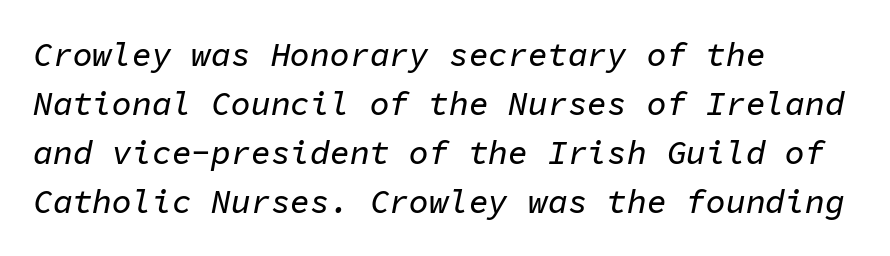
Q: Is the text italic (slanted)? A: Yes, it leans right by about 11 degrees.
Q: Is the text underlined? A: No.
Q: How is the paragraph aligned? A: Left-aligned.
Q: Is the spacing between letters normal or unusually wide? A: Normal.
Q: Is the spacing between lines tight, normal or loose? A: Normal.
Q: Width (condensed, normal, or wide)? A: Normal.
Q: Stroke contrast? A: Low.
Q: x-height? A: Medium.
Q: Monospaced? A: Yes.
